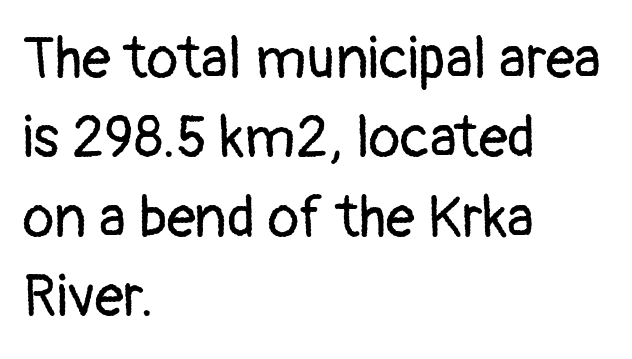
The image shows 58 px regular-weight sans-serif type, upright; set left-aligned, normal line spacing (1.37x), normal letter spacing, not underlined; low stroke contrast and a medium x-height.
